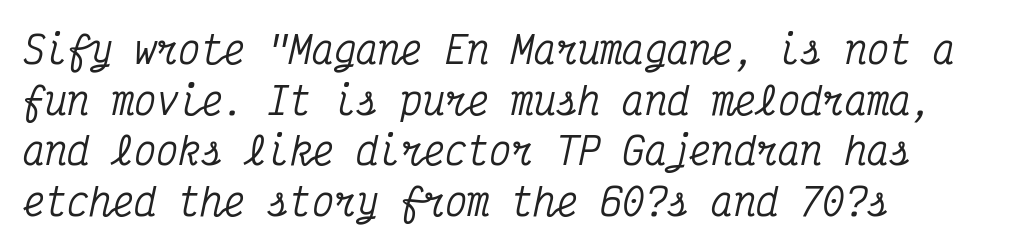
{"serif": "yes", "italic": "yes", "lean": "right", "slant_degrees": 12, "width": "condensed", "stroke_contrast": "medium", "x_height": "medium", "monospaced": "yes", "underline": "no", "align": "left", "line_spacing": "normal", "line_spacing_ratio": 1.37, "letter_spacing": "normal", "letter_spacing_em": 0.0, "glyph_px": 37}
